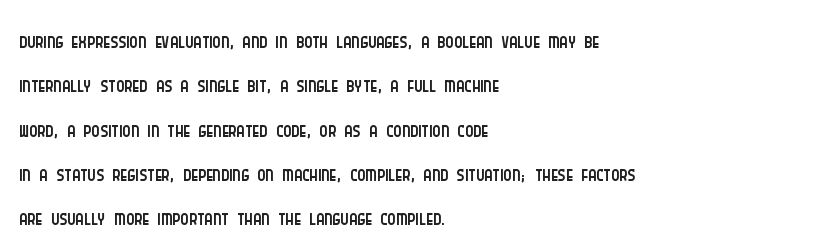
What stands out about the letter spacing? Nothing — it is the standard amount. No heavy texture on the line: the type isn't bold. You can tell it's not italic because the verticals are truly vertical. Lines of text with bare space underneath.
